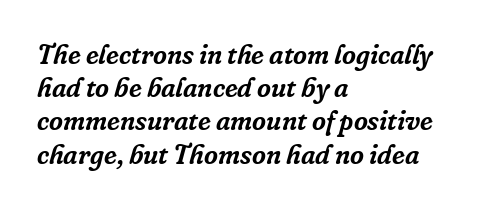
Q: Is the text italic (slanted)? A: Yes, it leans right by about 16 degrees.
Q: Is the text underlined? A: No.
Q: How is the paragraph aligned? A: Left-aligned.
Q: Is the spacing between letters normal or unusually wide? A: Normal.
